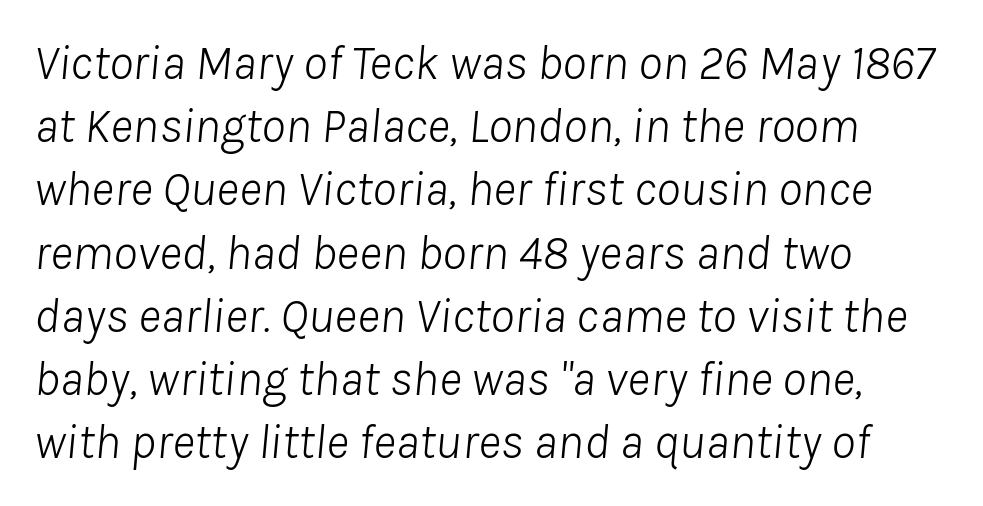
Q: Is the text bold? A: No.
Q: Is the text italic (slanted)? A: Yes, it leans right by about 8 degrees.
Q: Is the text underlined? A: No.
Q: How is the paragraph aligned? A: Left-aligned.
Q: Is the spacing between letters normal or unusually wide? A: Normal.
Q: Is the spacing between lines tight, normal or loose? A: Normal.
Q: Width (condensed, normal, or wide)? A: Normal.
Q: Stroke contrast? A: Low.
Q: x-height? A: Medium.
Q: Monospaced? A: No.
